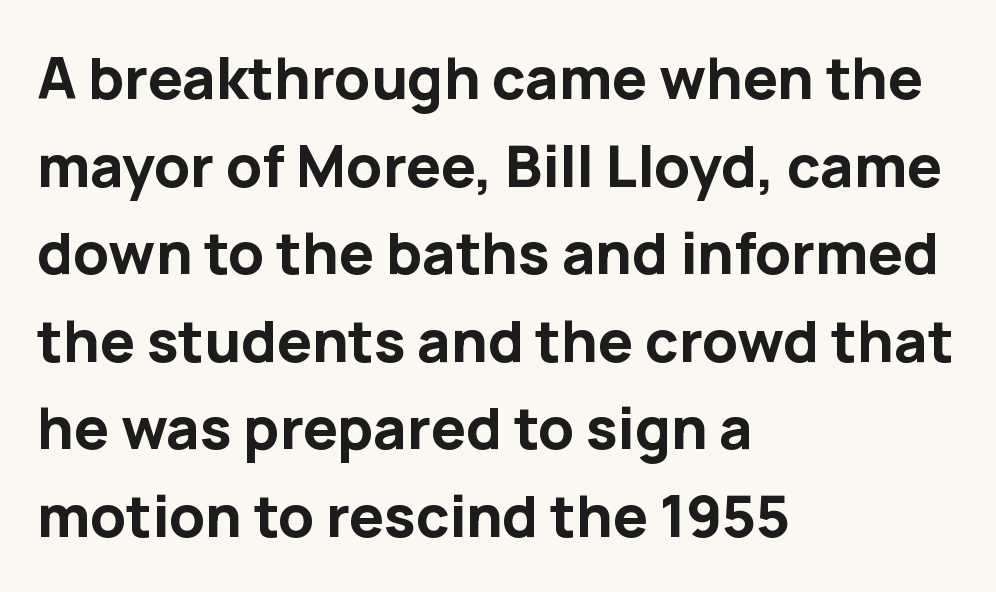
The image shows 58 px bold sans-serif type, upright; set left-aligned, normal line spacing (1.51x), normal letter spacing, not underlined; low stroke contrast and a medium x-height.
